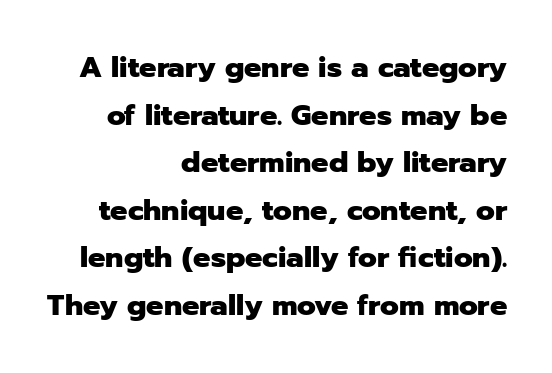
{"serif": "no", "italic": "no", "bold": "yes", "weight": "heavy", "width": "normal", "stroke_contrast": "low", "x_height": "medium", "monospaced": "no", "underline": "no", "align": "right", "line_spacing": "normal", "line_spacing_ratio": 1.64, "letter_spacing": "normal", "letter_spacing_em": 0.0, "glyph_px": 29}
